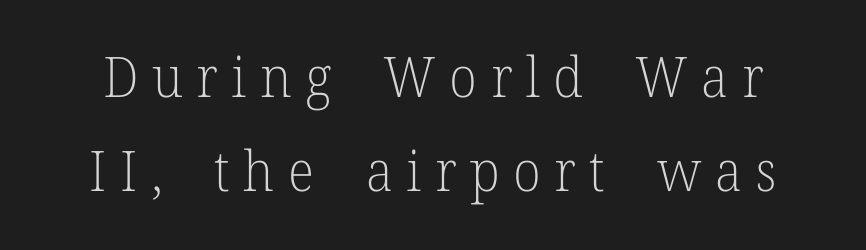
Is the stroke heavy? The answer is a plain regular-or-lighter. The strip under each line holds only bare page. This sample has the flowing, uneven cadence of proportional lettering. The font's upright variant was chosen for this text. In terms of letterspacing, this is a distinctly airy, spread setting.
